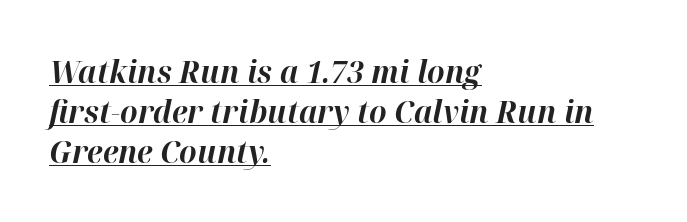
Q: Is the text bold? A: Yes.
Q: Is the text italic (slanted)? A: Yes, it leans right by about 12 degrees.
Q: Is the text underlined? A: Yes.
Q: How is the paragraph aligned? A: Left-aligned.
Q: Is the spacing between letters normal or unusually wide? A: Normal.
Q: Is the spacing between lines tight, normal or loose? A: Normal.
Q: Width (condensed, normal, or wide)? A: Normal.
Q: Stroke contrast? A: High.
Q: x-height? A: Medium.
Q: Monospaced? A: No.
